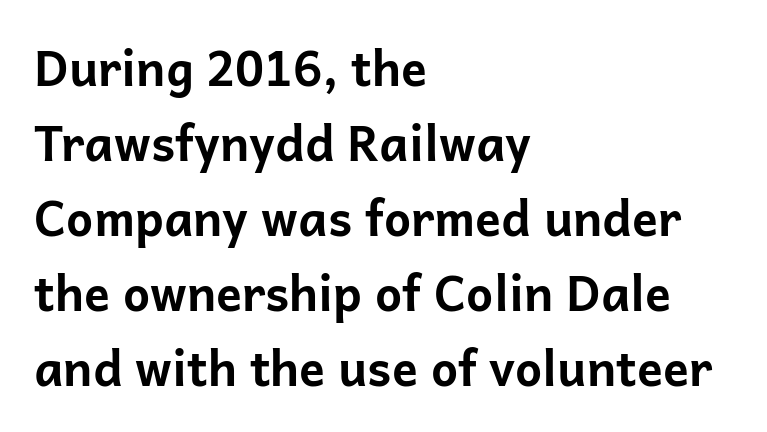
{"serif": "no", "italic": "no", "bold": "yes", "weight": "bold", "width": "normal", "stroke_contrast": "low", "x_height": "medium", "monospaced": "no", "underline": "no", "align": "left", "line_spacing": "normal", "line_spacing_ratio": 1.56, "letter_spacing": "normal", "letter_spacing_em": 0.0, "glyph_px": 48}
